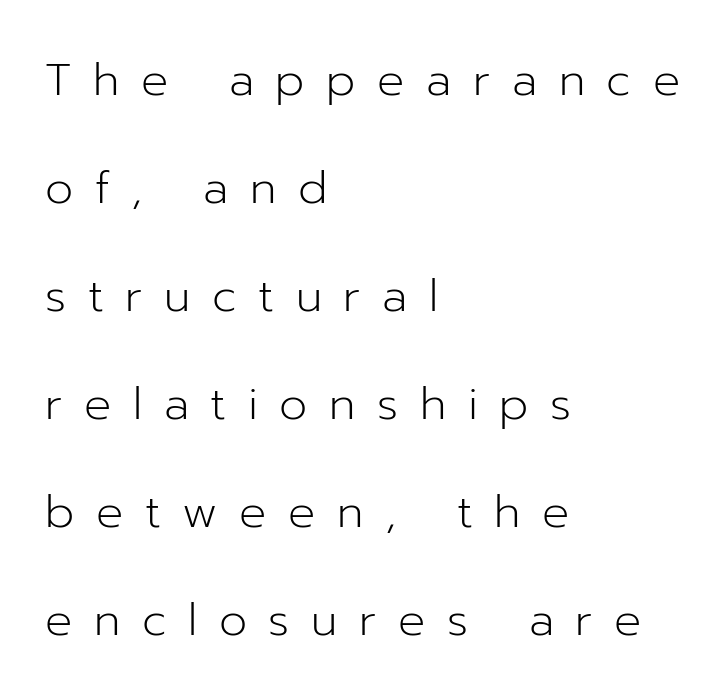
Heft: none added — not bold. Letterform terminals end flat and unadorned throughout the passage. The strip under each line holds only bare page. In terms of leading, this rendering errs on the spacious side. The letters advance in unequal steps, a hallmark of proportional type. The paragraph shown leans on its left margin.
